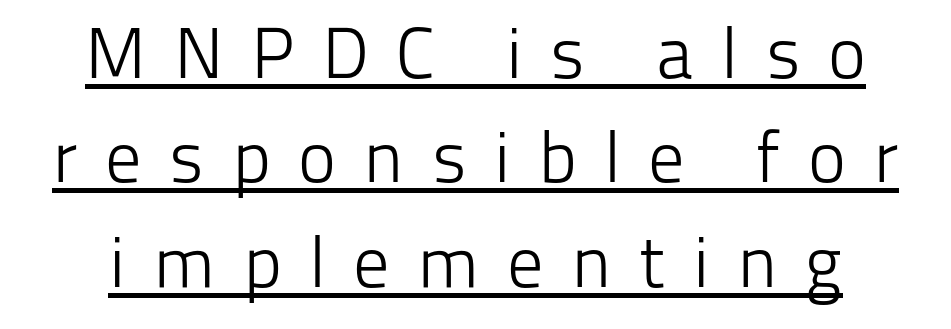
Q: Is the text bold? A: No.
Q: Is the text italic (slanted)? A: No, it is upright.
Q: Is the typeface a serif or a sans-serif typeface? A: Sans-serif.
Q: Is the text underlined? A: Yes.
Q: Is the spacing between letters normal or unusually wide? A: Unusually wide.
Q: Is the spacing between lines tight, normal or loose? A: Normal.
Q: Width (condensed, normal, or wide)? A: Normal.
Q: Stroke contrast? A: Low.
Q: x-height? A: Medium.
Q: Monospaced? A: No.
